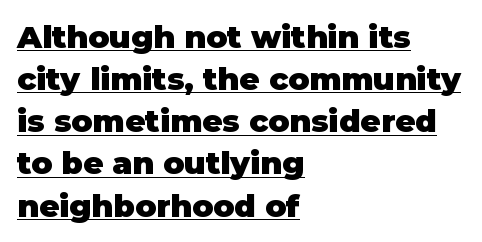
Typeset ragged right — the left edge is the straight one. This sample keeps an unexceptional amount of space between lines. Inter-character spacing is left at the font's built-in metrics. Plenty of ink on the page — the face is bold.
